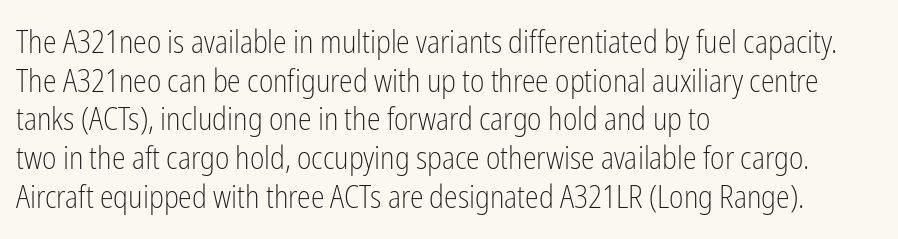
Q: Is the text bold? A: No.
Q: Is the text italic (slanted)? A: No, it is upright.
Q: Is the typeface a serif or a sans-serif typeface? A: Sans-serif.
Q: Is the text underlined? A: No.
Q: How is the paragraph aligned? A: Left-aligned.
Q: Is the spacing between letters normal or unusually wide? A: Normal.
Q: Is the spacing between lines tight, normal or loose? A: Normal.
Q: Width (condensed, normal, or wide)? A: Condensed.
Q: Stroke contrast? A: Low.
Q: x-height? A: Medium.
Q: Monospaced? A: No.
